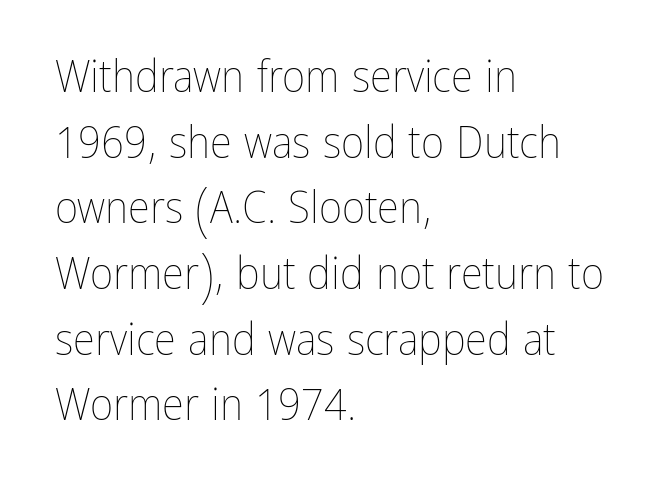
{"italic": "no", "bold": "no", "weight": "thin", "width": "condensed", "stroke_contrast": "low", "x_height": "medium", "monospaced": "no", "underline": "no", "align": "left", "line_spacing": "normal", "line_spacing_ratio": 1.46, "letter_spacing": "normal", "letter_spacing_em": 0.0, "glyph_px": 45}
